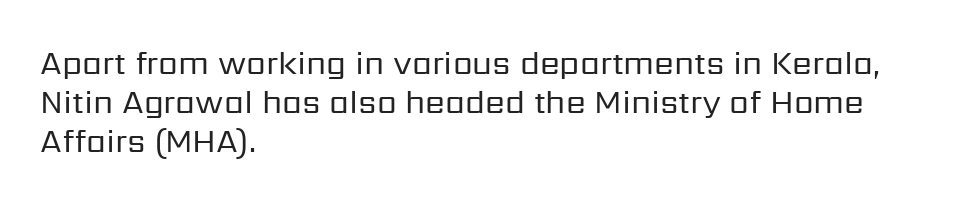
The lettering stays uniformly vertical, giving the passage a roman look. Observe the ordinary spacing: letters are neighbours, not strangers. The foot of each line stays bare and open. The passage is arranged the way most books set body copy — flush left. Stem width sits at or under what a default text font uses. Is this a fixed-width face? No — the glyphs have proportional, varying widths.
